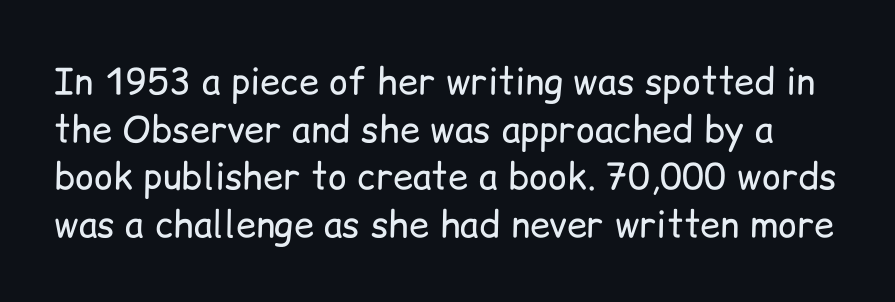
The image shows 36 px regular-weight sans-serif type, upright; set normal line spacing (1.32x), normal letter spacing, not underlined; low stroke contrast and a medium x-height.
